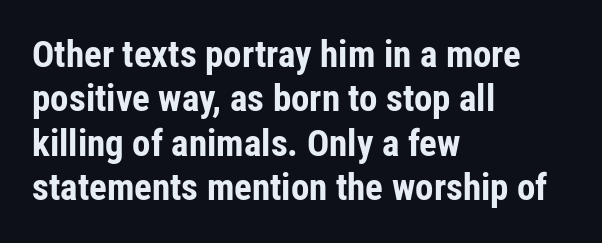
Q: Is the text bold? A: Yes.
Q: Is the text italic (slanted)? A: No, it is upright.
Q: Is the typeface a serif or a sans-serif typeface? A: Sans-serif.
Q: Is the text underlined? A: No.
Q: How is the paragraph aligned? A: Left-aligned.
Q: Is the spacing between letters normal or unusually wide? A: Normal.
Q: Width (condensed, normal, or wide)? A: Condensed.
Q: Stroke contrast? A: Low.
Q: x-height? A: Medium.
Q: Monospaced? A: No.
